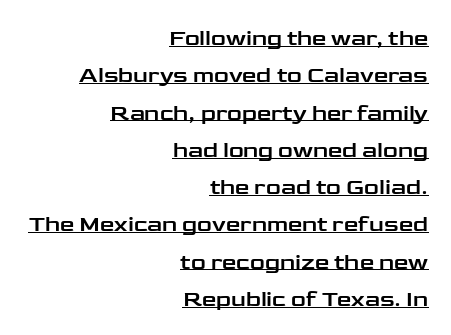
The image shows 23 px text type, upright; set right-aligned, normal line spacing (1.62x), normal letter spacing, underlined.
